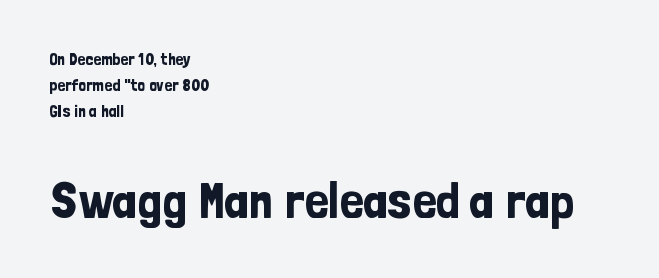
{"serif": "no", "italic": "no", "width": "condensed", "stroke_contrast": "low", "x_height": "medium", "monospaced": "no", "underline": "no", "align": "left", "line_spacing": "normal", "line_spacing_ratio": 1.53, "letter_spacing": "normal", "letter_spacing_em": 0.0, "larger_block": "second", "size_ratio": 3.06, "glyph_px": 52}
